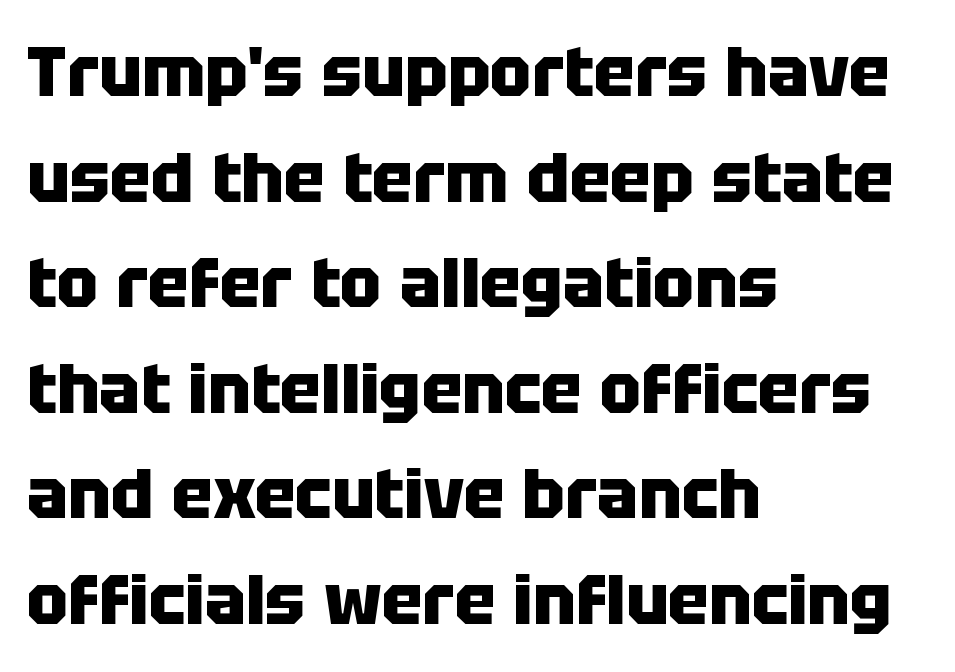
The image shows 69 px heavy sans-serif type, upright; set left-aligned, normal line spacing (1.53x), normal letter spacing, not underlined; low stroke contrast and a large x-height.
